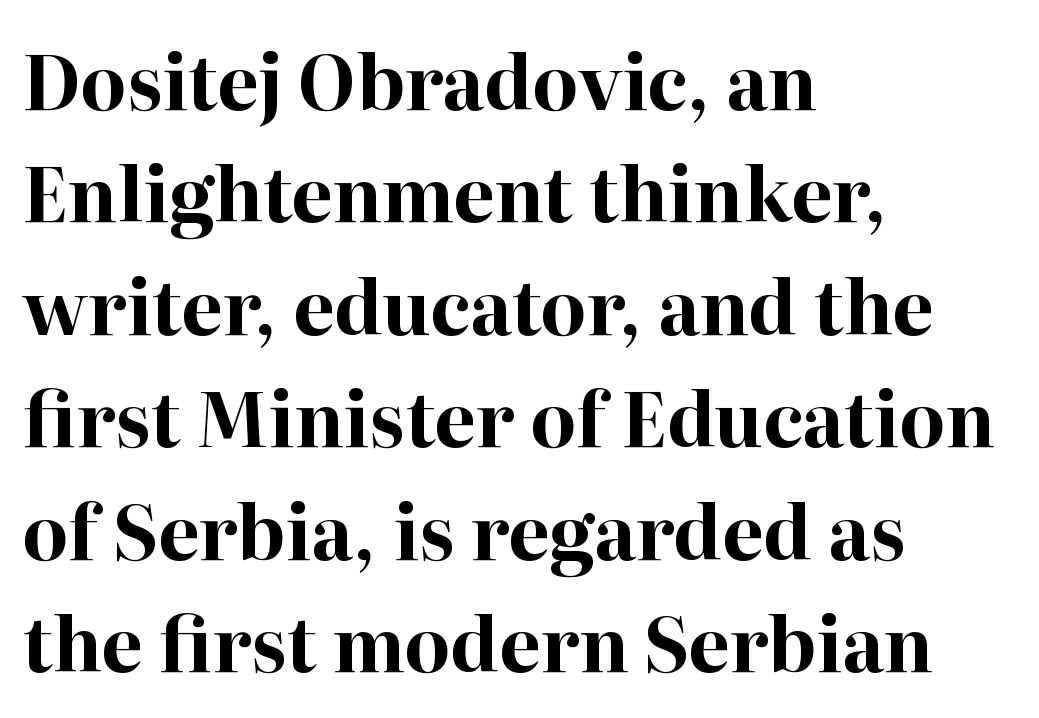
The image shows 74 px bold serif type, upright; set left-aligned, normal line spacing (1.52x), normal letter spacing, not underlined; high stroke contrast and a medium x-height.
